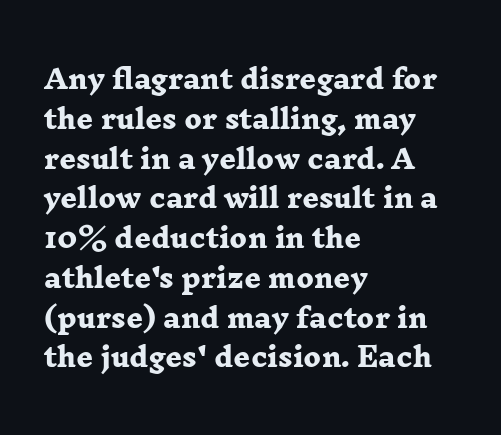
{"bold": "yes", "underline": "no", "align": "left", "line_spacing": "normal", "line_spacing_ratio": 1.53, "letter_spacing": "normal", "letter_spacing_em": 0.0, "glyph_px": 26}
